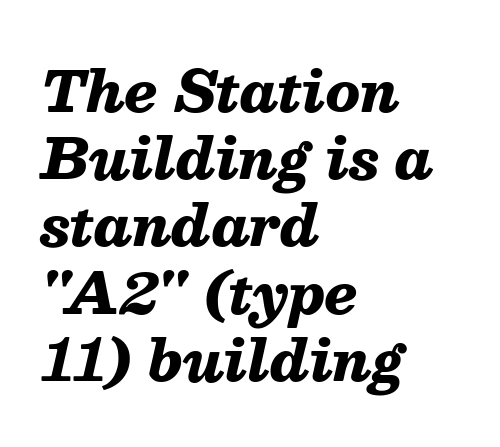
The image shows 56 px heavy type, italic (leaning right); set left-aligned, line spacing 1.2x, normal letter spacing, not underlined; medium stroke contrast and a medium x-height.
